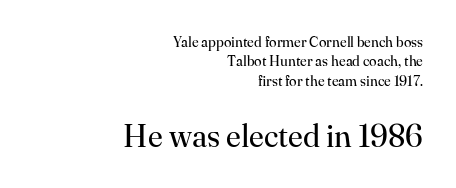
This sample uses plain, unmodified letter spacing. Type without underlining. Character widths vary here, with narrow letters taking less room than wide ones. Vertical stems look standard width or narrower in stroke. Horizontally, the lines are justified to the trailing edge only.
